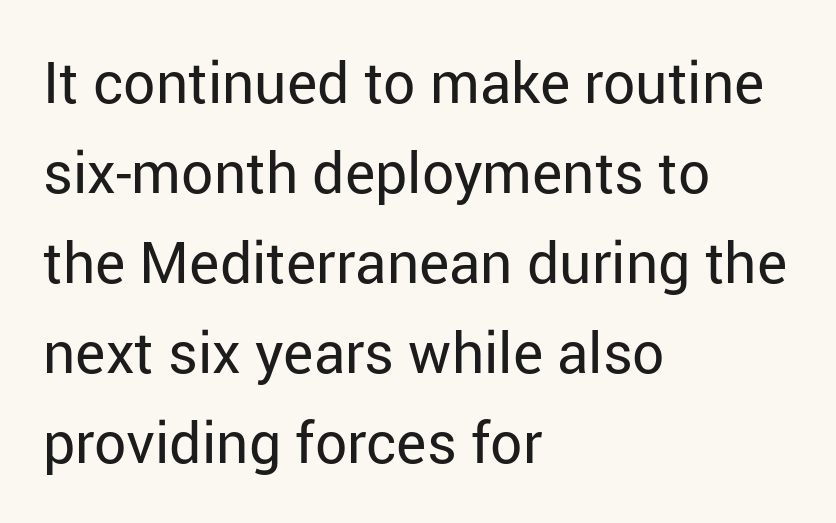
Is the block centered? No — it sits flush against the left margin. The vertical gap from one line to the next is medium. Default kerning and tracking; the words read as compact shapes. Proportional: the letters do not fall into vertical columns. This is roman type, the default non-slanted kind.
